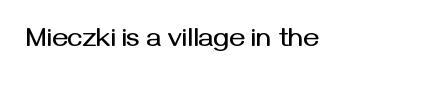
This rendering leaves character spacing at its baseline value. Has an underline been added? It has not. No italicization has been applied; the sample stays upright.
